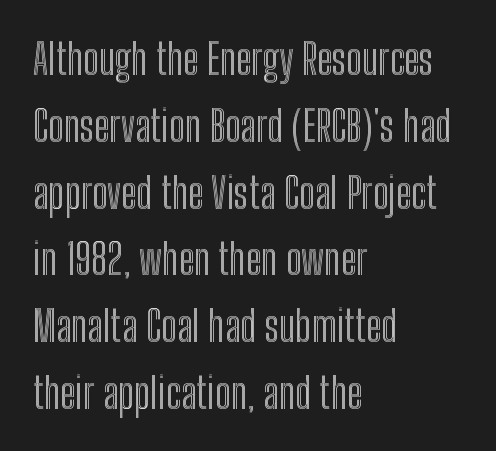
Does the copy run flush right? No — it runs flush left. Do the characters align in a grid? No, the font is proportional. You could call the tracking neutral — neither tight nor loose. Rule under the text: the space is simply empty. This sample uses an upright cut, with every glyph sitting square on the baseline. A typesetter would call this leading conventional body-copy spacing.
